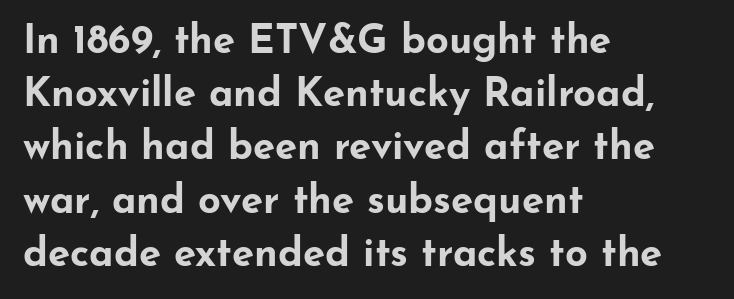
No word sits above an underline. In terms of letterspacing, this is plain default setting. Style check: upright. Vertical spacing — default. A typesetter would call this proportional, since set widths differ per character. Notice how the passage keeps a crisp vertical edge on the left only.
